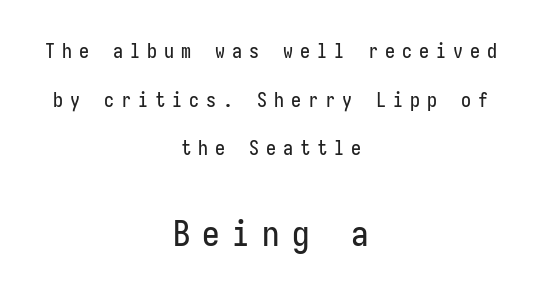
Q: Is the text italic (slanted)? A: No, it is upright.
Q: Is the typeface a serif or a sans-serif typeface? A: Sans-serif.
Q: Is the text underlined? A: No.
Q: How is the paragraph aligned? A: Centered.
Q: Is the spacing between letters normal or unusually wide? A: Unusually wide.
Q: Is the spacing between lines tight, normal or loose? A: Loose.
Q: Which block of text is set in a larger size, the first (top) or the second (bottom)? A: The second (bottom) one.
Q: Width (condensed, normal, or wide)? A: Condensed.
Q: Stroke contrast? A: Low.
Q: x-height? A: Medium.
